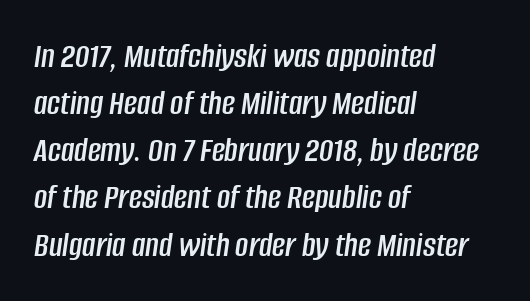
{"italic": "yes", "lean": "right", "slant_degrees": 8, "width": "condensed", "stroke_contrast": "low", "x_height": "large", "monospaced": "no", "underline": "no", "align": "left", "line_spacing": "normal", "line_spacing_ratio": 1.31, "letter_spacing": "normal", "letter_spacing_em": 0.0, "glyph_px": 36}
